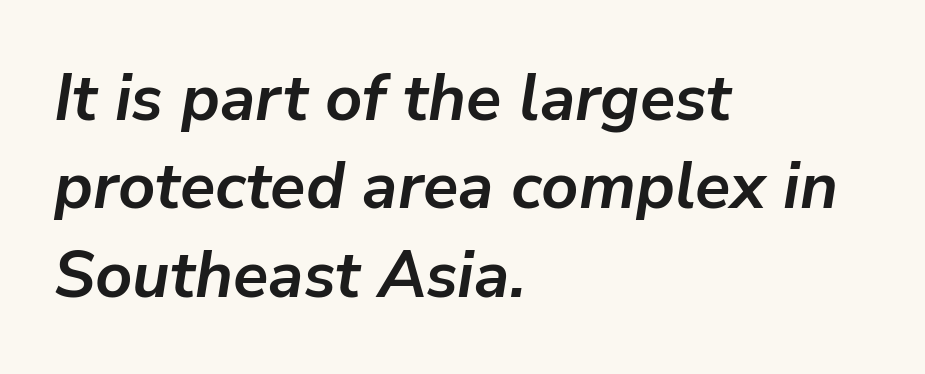
The image shows 65 px semibold type, italic (leaning right); set left-aligned, normal line spacing (1.36x), normal letter spacing, not underlined; low stroke contrast and a medium x-height.
